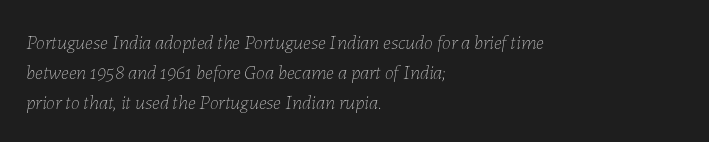
The image shows 20 px text type, italic (leaning right); set left-aligned, normal line spacing (1.51x), normal letter spacing, not underlined.
